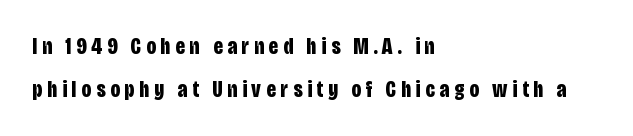
The image shows 23 px bold type, upright; set left-aligned, line spacing 1.86x, unusually wide letter spacing (+0.21 em), not underlined.
